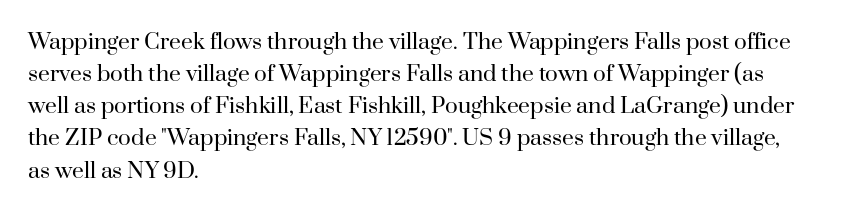
The image shows 21 px text type, upright; set left-aligned, normal line spacing (1.53x), normal letter spacing, not underlined.
